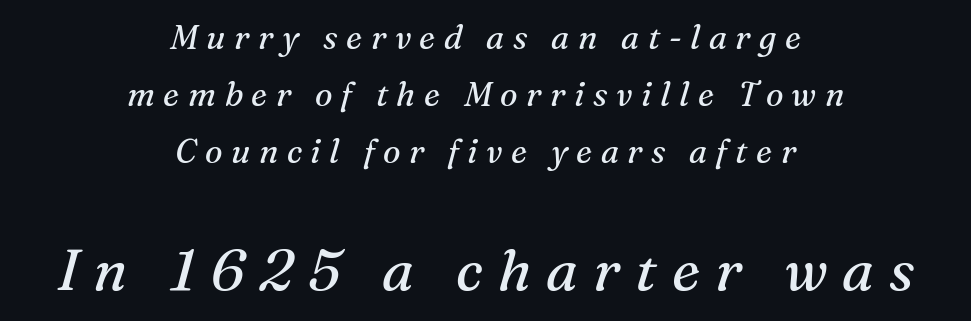
{"serif": "yes", "italic": "yes", "lean": "right", "slant_degrees": 16, "bold": "no", "weight": "regular", "width": "normal", "stroke_contrast": "medium", "x_height": "medium", "monospaced": "no", "underline": "no", "align": "center", "line_spacing_ratio": 1.72, "letter_spacing": "wide", "letter_spacing_em": 0.26, "larger_block": "second", "size_ratio": 1.76, "glyph_px": 58}
